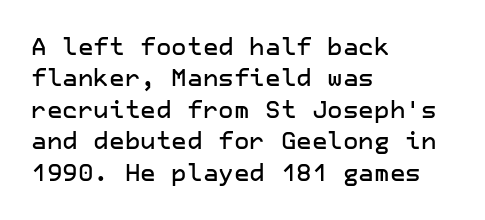
Here the glyphs are tracked normally, forming tight word shapes. Type without underlining. A roman cut, with each character standing at attention. A classic flush-left, rag-right setting is used for this passage.
